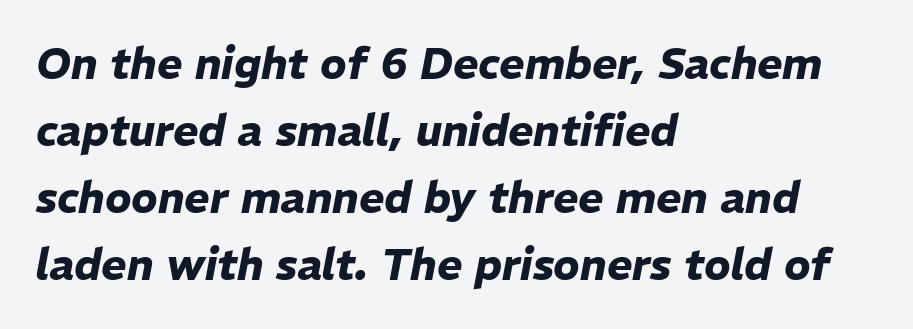
{"italic": "yes", "lean": "right", "slant_degrees": 11, "bold": "yes", "weight": "heavy", "width": "normal", "stroke_contrast": "low", "x_height": "medium", "monospaced": "no", "underline": "no", "align": "left", "line_spacing": "normal", "line_spacing_ratio": 1.56, "letter_spacing": "normal", "letter_spacing_em": 0.0, "glyph_px": 43}
